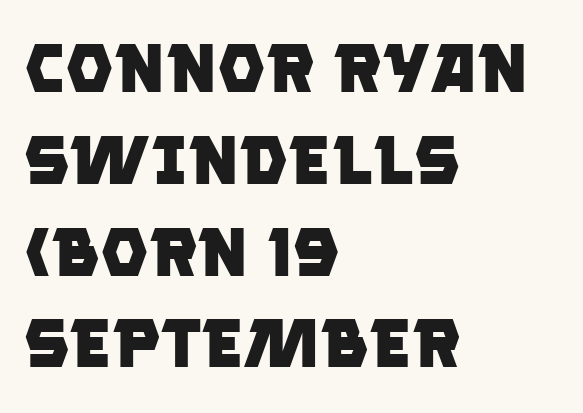
Q: Is the text bold? A: Yes.
Q: Is the typeface a serif or a sans-serif typeface? A: Sans-serif.
Q: Is the text underlined? A: No.
Q: How is the paragraph aligned? A: Left-aligned.
Q: Is the spacing between letters normal or unusually wide? A: Normal.
Q: Is the spacing between lines tight, normal or loose? A: Normal.
Q: Width (condensed, normal, or wide)? A: Normal.
Q: Stroke contrast? A: Low.
Q: x-height? A: Large.
Q: Monospaced? A: No.
